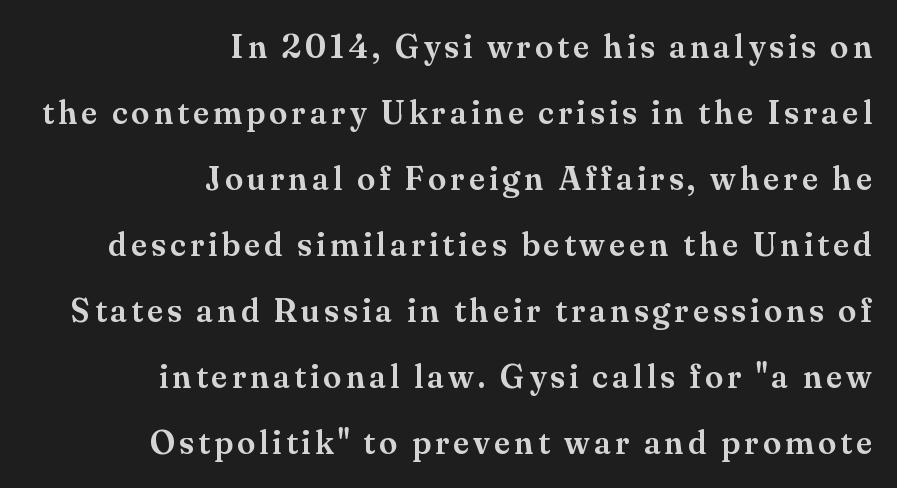
The image shows 33 px serif type, upright; set right-aligned, loose line spacing (2.0x), not underlined; medium stroke contrast and a small x-height.
